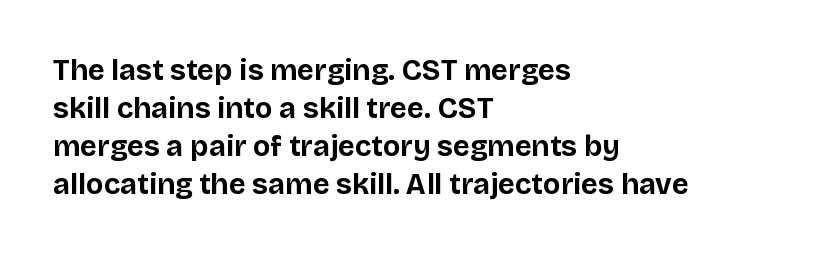
The image shows 29 px bold sans-serif type, upright; set left-aligned, normal line spacing (1.31x), normal letter spacing, not underlined; low stroke contrast and a large x-height.
